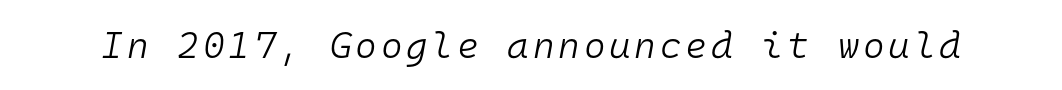
This sample has the even, mechanical cadence of fixed-width lettering. These glyphs show unthickened strokes, regular width or finer. The whole block is typeset with a tilt. The gap between lines stays unmarked.
